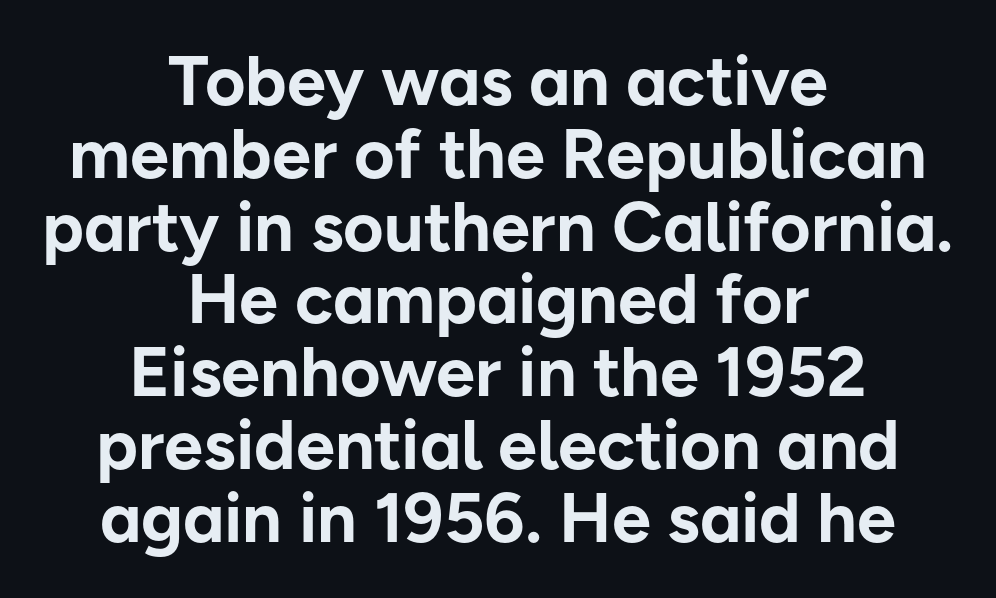
The image shows 70 px bold sans-serif type, upright; set centered, tight line spacing (1.04x), normal letter spacing, not underlined; low stroke contrast and a medium x-height.
